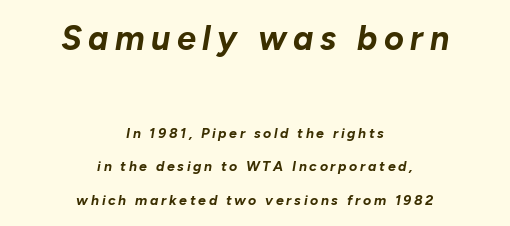
Letters rest on an invisible, unmarked baseline. Set as a true bold cut, around the 700 mark. You could not count columns in this text — the font is proportionally spaced. Does the bottom block carry the larger type? No, the top block does. Widely set lines give the paragraph a tall, airy silhouette. These lines stack symmetrically, like a column narrowing and widening about its center.
